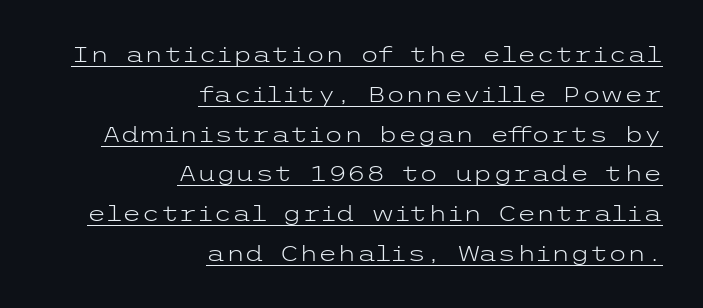
No chunkiness to these letters — they're not bold. A typesetter would call this zero additional tracking. The type sits square on the baseline with zero lean. The text block is weighted toward the right margin, trailing off unevenly leftward. Beneath each row of characters lies a ruled line.
